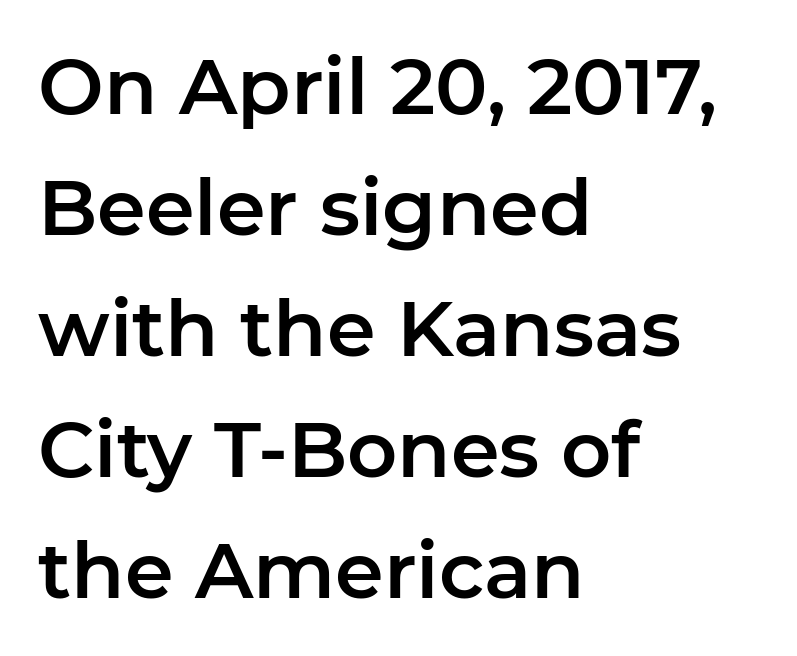
These lines are rendered in a variable-pitch font. Where is the straight margin? On the left. These lines were composed using upright roman letters. This rendering employs a face without finishing strokes, i.e., a sans-serif. The rows are spaced the way most documents space them.
